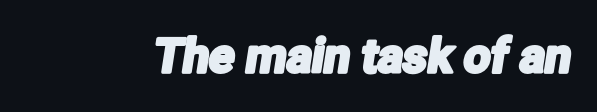
{"serif": "no", "width": "condensed", "stroke_contrast": "low", "x_height": "medium", "monospaced": "no", "underline": "no", "letter_spacing": "normal", "letter_spacing_em": 0.0, "glyph_px": 47}
